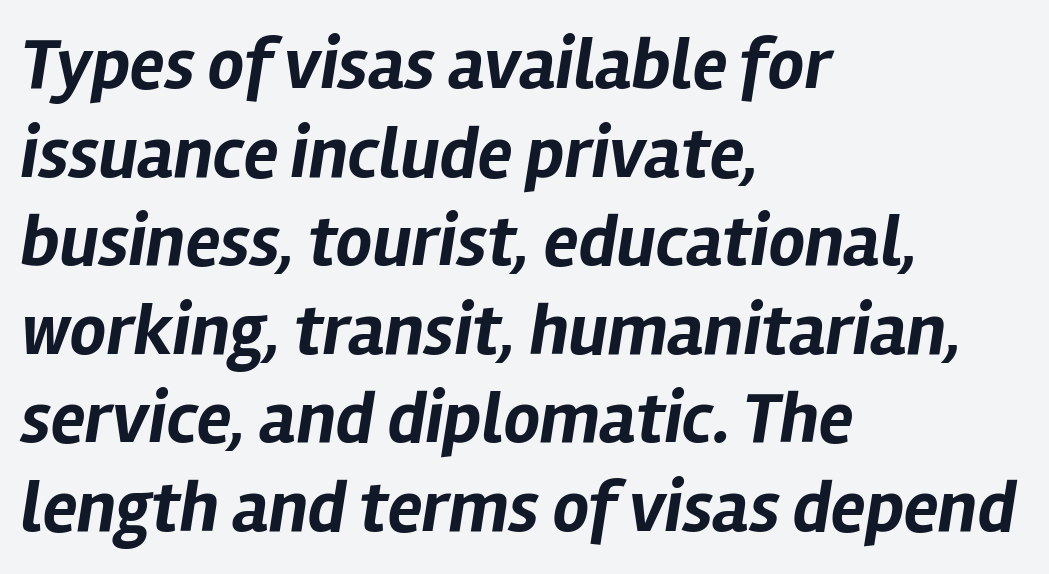
Look at the tracking — it's just the regular setting, nothing added. The baseline area is clear. The strokes are fattened all the way to bold. Compared with ordinary roman type, these characters are visibly tilted. Caption: multi-line text, flush left, ragged right. The passage shown is typed in a proportional face where columns would drift.
